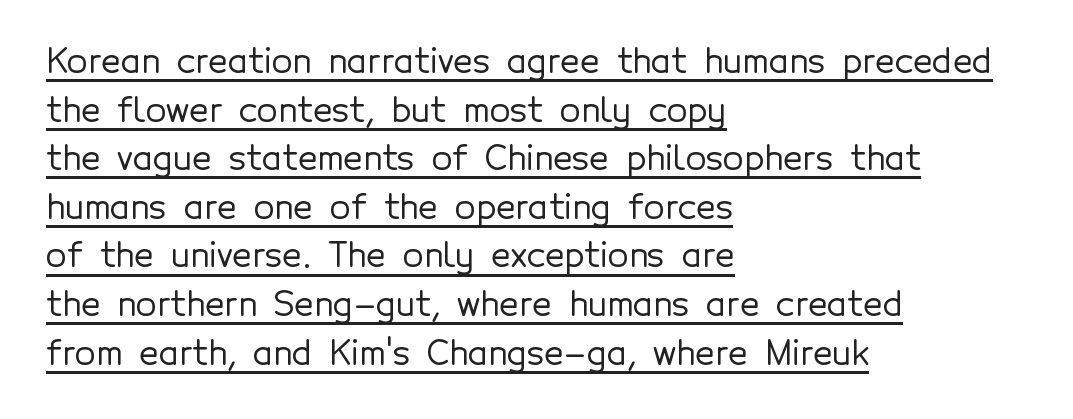
A roman cut, with each character standing at attention. Here the glyphs are tracked normally, forming tight word shapes. Notice how a bar underscores the lettering throughout. The setting favours the left margin, as ordinary paragraphs usually do.
